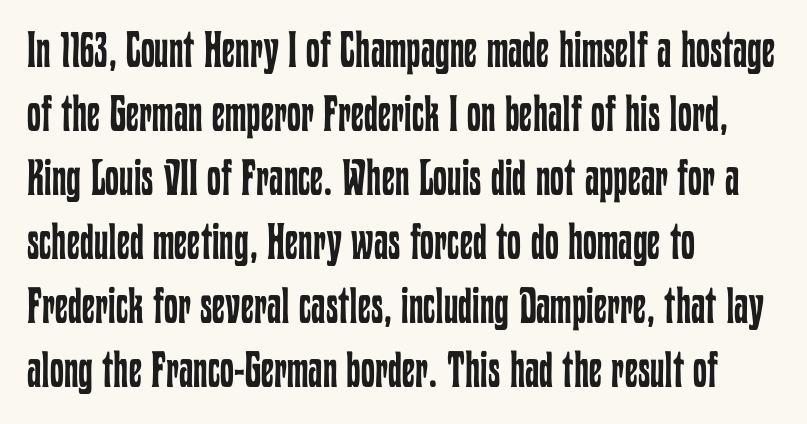
Q: Is the text bold? A: No.
Q: Is the text italic (slanted)? A: No, it is upright.
Q: Is the text underlined? A: No.
Q: How is the paragraph aligned? A: Left-aligned.
Q: Is the spacing between letters normal or unusually wide? A: Normal.
Q: Is the spacing between lines tight, normal or loose? A: Normal.
Q: Width (condensed, normal, or wide)? A: Condensed.
Q: Stroke contrast? A: Low.
Q: x-height? A: Medium.
Q: Monospaced? A: No.
